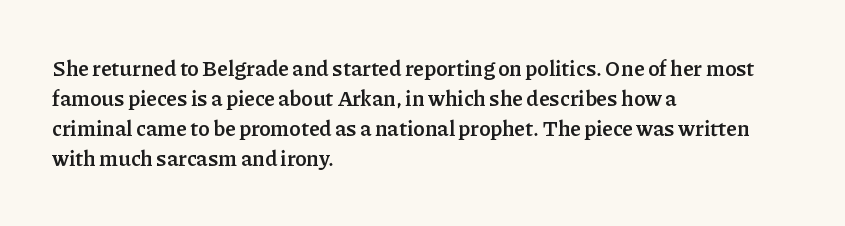
The font's upright variant was chosen for this text. These lines keep a tight, regular rhythm from letter to letter. Notice how thick the strokes are: this is what a full bold looks like. These lines sit exactly where default settings would place them.
